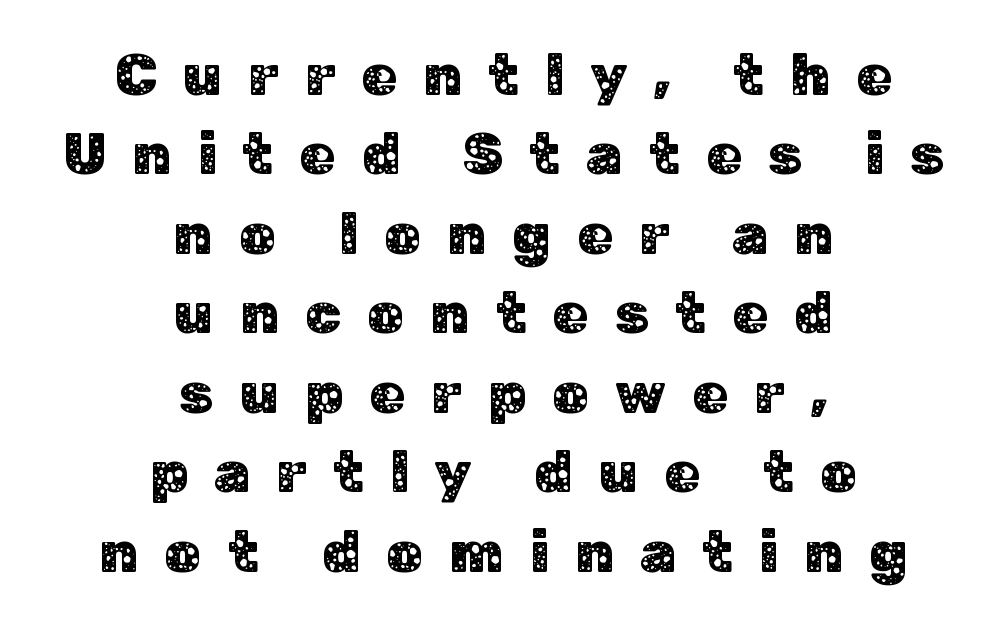
Q: Is the text italic (slanted)? A: No, it is upright.
Q: Is the typeface a serif or a sans-serif typeface? A: Sans-serif.
Q: Is the text underlined? A: No.
Q: How is the paragraph aligned? A: Centered.
Q: Is the spacing between letters normal or unusually wide? A: Unusually wide.
Q: Is the spacing between lines tight, normal or loose? A: Normal.
Q: Width (condensed, normal, or wide)? A: Normal.
Q: Stroke contrast? A: Low.
Q: x-height? A: Medium.
Q: Monospaced? A: No.
